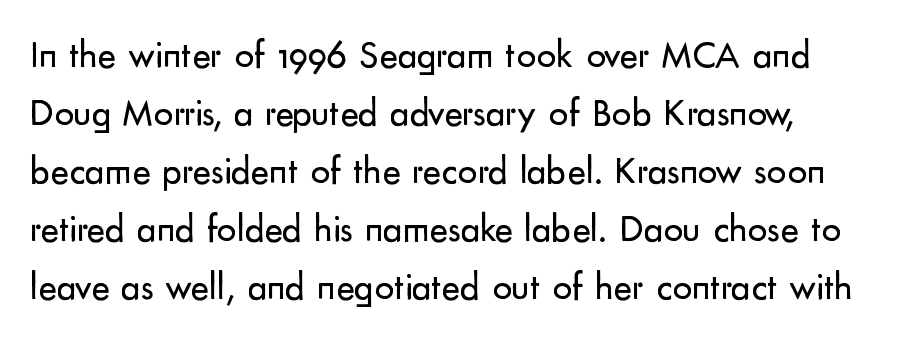
The space beneath each line is pristine and unruled. Where is the straight margin? On the left. Here the designer chose a conventional face with non-uniform glyph widths. The weight tops out at a normal text grade. Check where the strokes stop: nothing finishes them off — pure sans.
